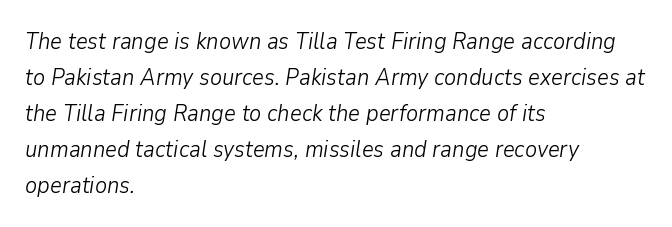
The image shows 23 px text type, italic (leaning right); set left-aligned, normal line spacing (1.56x), normal letter spacing, not underlined.
